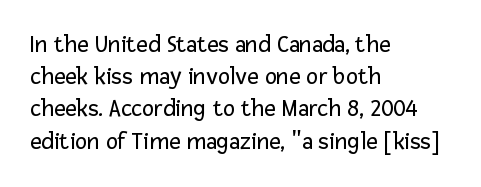
{"italic": "no", "bold": "no", "underline": "no", "align": "left", "line_spacing": "normal", "line_spacing_ratio": 1.29, "letter_spacing": "normal", "letter_spacing_em": 0.0, "glyph_px": 25}
